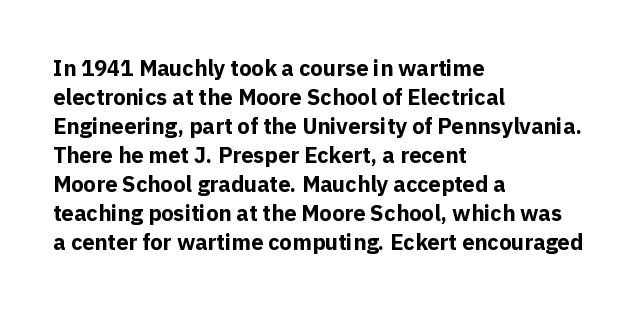
{"italic": "no", "bold": "yes", "underline": "no", "align": "left", "line_spacing": "normal", "line_spacing_ratio": 1.32, "letter_spacing": "normal", "letter_spacing_em": 0.0, "glyph_px": 22}
